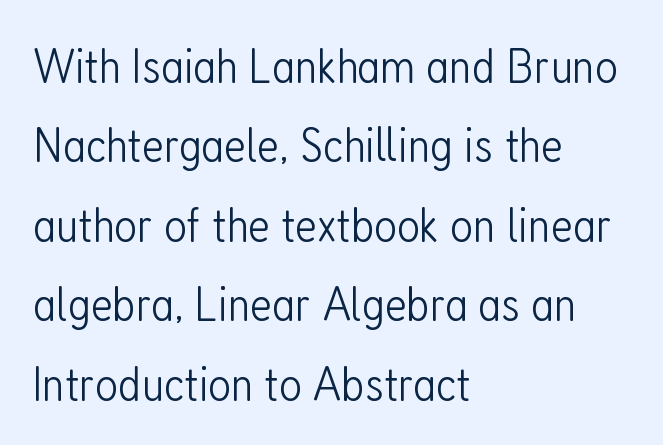
Quick note: interline space is typical. Vertical strokes here are truly vertical. Letters rest on an invisible, unmarked baseline. This sample uses plain, unmodified letter spacing. No heavy texture on the line: the type isn't bold. The passage shown is typeset with a sans-serif family.
